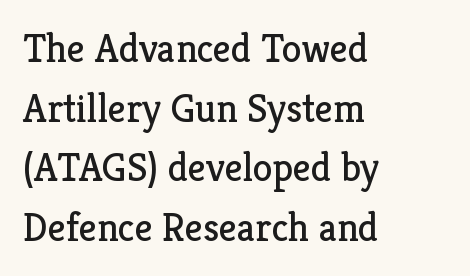
{"serif": "yes", "italic": "no", "bold": "no", "weight": "regular", "width": "normal", "stroke_contrast": "low", "x_height": "medium", "monospaced": "no", "underline": "no", "align": "left", "line_spacing": "normal", "line_spacing_ratio": 1.49, "letter_spacing": "normal", "letter_spacing_em": 0.0, "glyph_px": 40}
